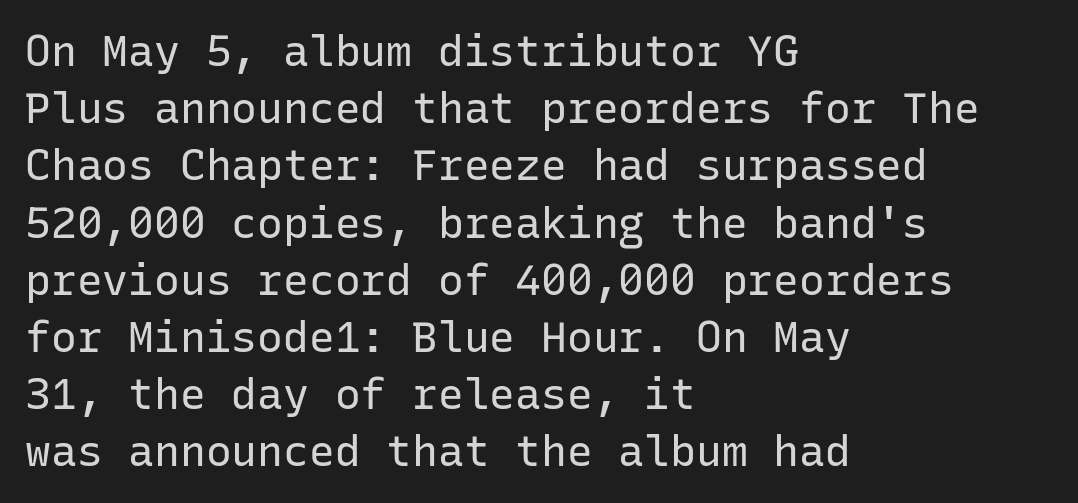
{"serif": "no", "italic": "no", "bold": "no", "weight": "regular", "width": "normal", "stroke_contrast": "low", "x_height": "medium", "monospaced": "yes", "underline": "no", "align": "left", "line_spacing": "normal", "line_spacing_ratio": 1.33, "letter_spacing": "normal", "letter_spacing_em": 0.0, "glyph_px": 43}
